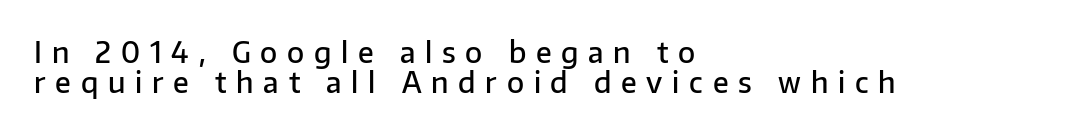
The image shows 28 px semibold sans-serif type, upright; set left-aligned, tight line spacing (1.08x), unusually wide letter spacing (+0.35 em), not underlined; low stroke contrast and a medium x-height.
